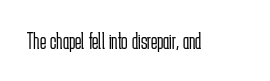
The image shows 24 px text type, upright; set normal letter spacing, not underlined.
